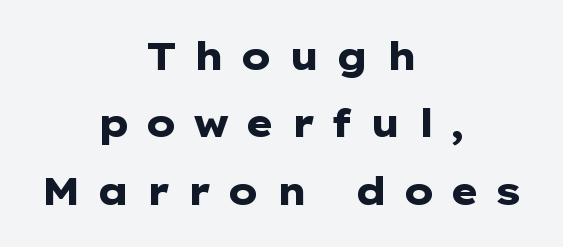
Q: Is the text bold? A: Yes.
Q: Is the text italic (slanted)? A: No, it is upright.
Q: Is the typeface a serif or a sans-serif typeface? A: Sans-serif.
Q: Is the text underlined? A: No.
Q: How is the paragraph aligned? A: Centered.
Q: Is the spacing between letters normal or unusually wide? A: Unusually wide.
Q: Width (condensed, normal, or wide)? A: Wide.
Q: Stroke contrast? A: Low.
Q: x-height? A: Medium.
Q: Monospaced? A: No.
